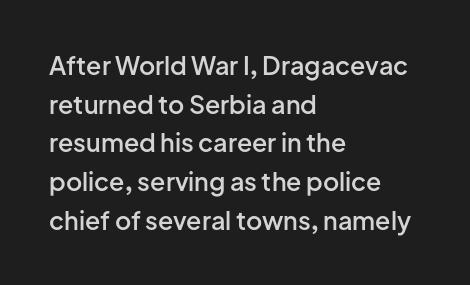
Q: Is the text bold? A: Semi-bold.
Q: Is the text italic (slanted)? A: No, it is upright.
Q: Is the text underlined? A: No.
Q: How is the paragraph aligned? A: Left-aligned.
Q: Is the spacing between letters normal or unusually wide? A: Normal.
Q: Is the spacing between lines tight, normal or loose? A: Normal.
